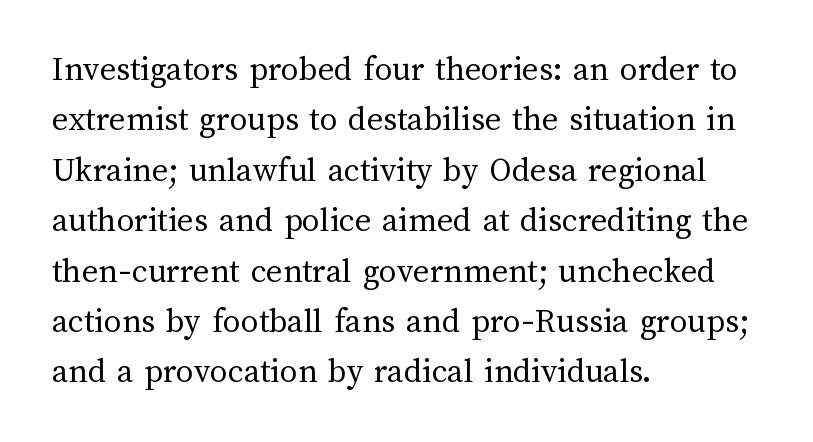
When letters stand straight like this, we call the style roman or upright. The vertical gap from one line to the next is medium. Line starts are locked; line ends wander. The typesetting does not lean heavy: it is not bold. The rendering keeps characters at their native spacing. The zone under the glyphs is completely vacant.
